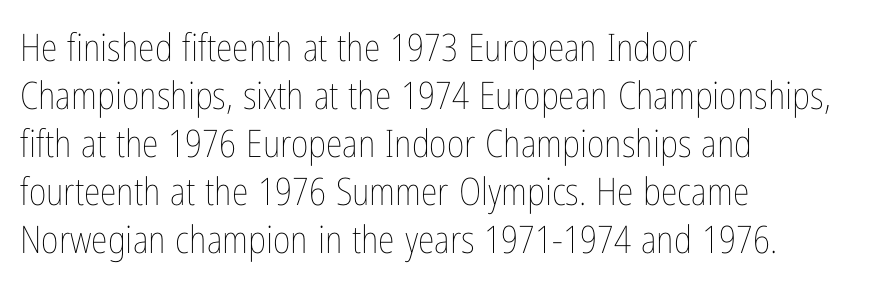
Counters stay open thanks to moderate or lighter strokes. Descenders hang freely into open space. The face used here is rendered with its standard letterfit. Each letter keeps its own natural width here, so spacing adapts to shape. Line spacing here is normal.
